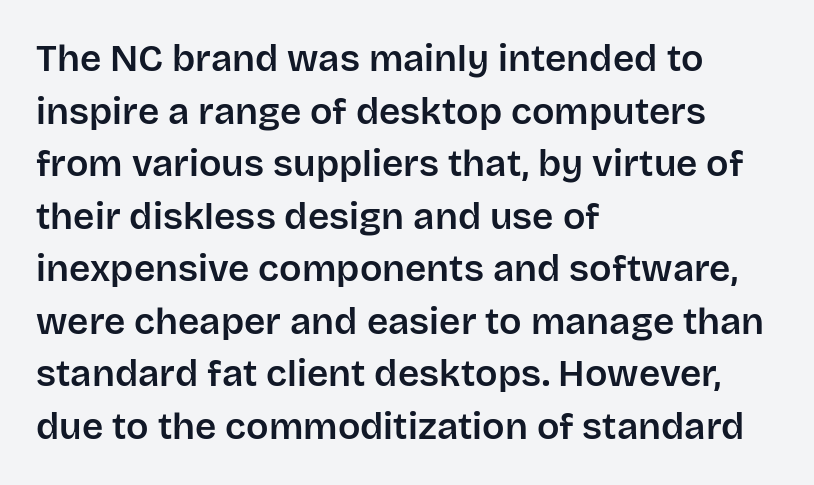
{"serif": "no", "italic": "no", "width": "normal", "stroke_contrast": "low", "x_height": "large", "monospaced": "no", "underline": "no", "align": "left", "line_spacing": "normal", "line_spacing_ratio": 1.42, "letter_spacing": "normal", "letter_spacing_em": 0.0, "glyph_px": 37}
